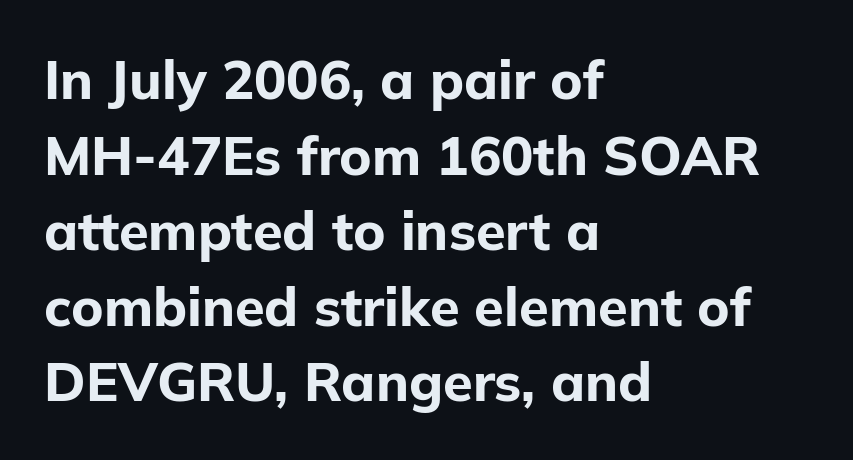
Ordinary non-slanted type is in use. The text block is weighted toward the left margin, trailing off unevenly rightward. The letters advance in unequal steps, a hallmark of proportional type. Typographic density is high because the face is bold.
